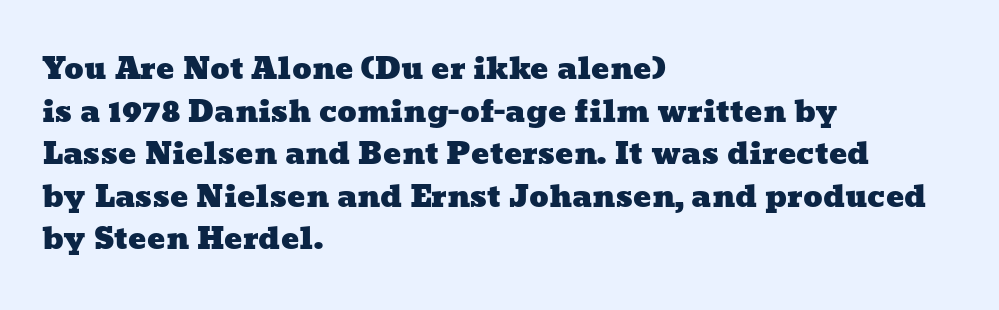
The image shows 30 px wide type; set left-aligned, normal line spacing (1.42x), normal letter spacing, not underlined; low stroke contrast and a medium x-height.
